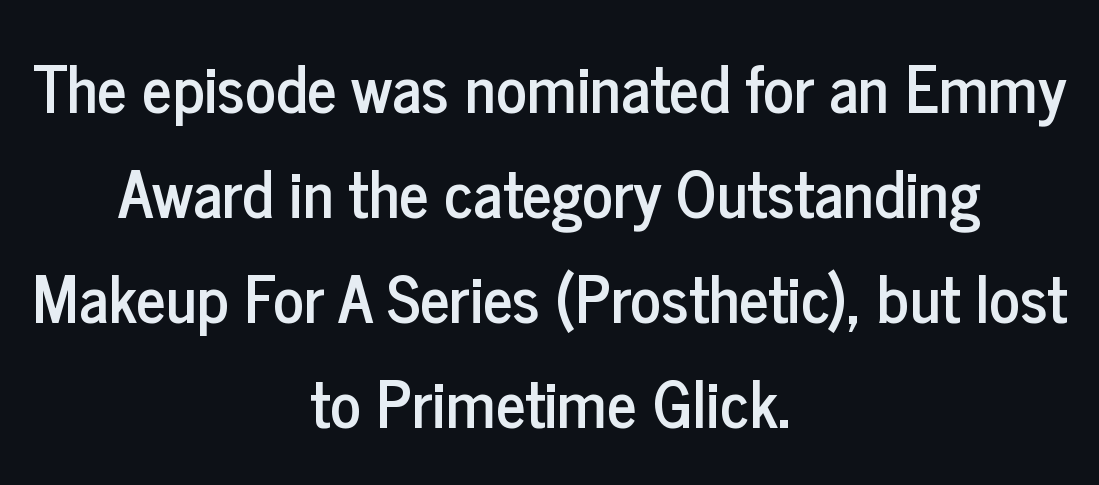
Q: Is the text italic (slanted)? A: No, it is upright.
Q: Is the typeface a serif or a sans-serif typeface? A: Sans-serif.
Q: Is the text underlined? A: No.
Q: How is the paragraph aligned? A: Centered.
Q: Is the spacing between letters normal or unusually wide? A: Normal.
Q: Is the spacing between lines tight, normal or loose? A: Normal.
Q: Width (condensed, normal, or wide)? A: Condensed.
Q: Stroke contrast? A: Low.
Q: x-height? A: Medium.
Q: Monospaced? A: No.
